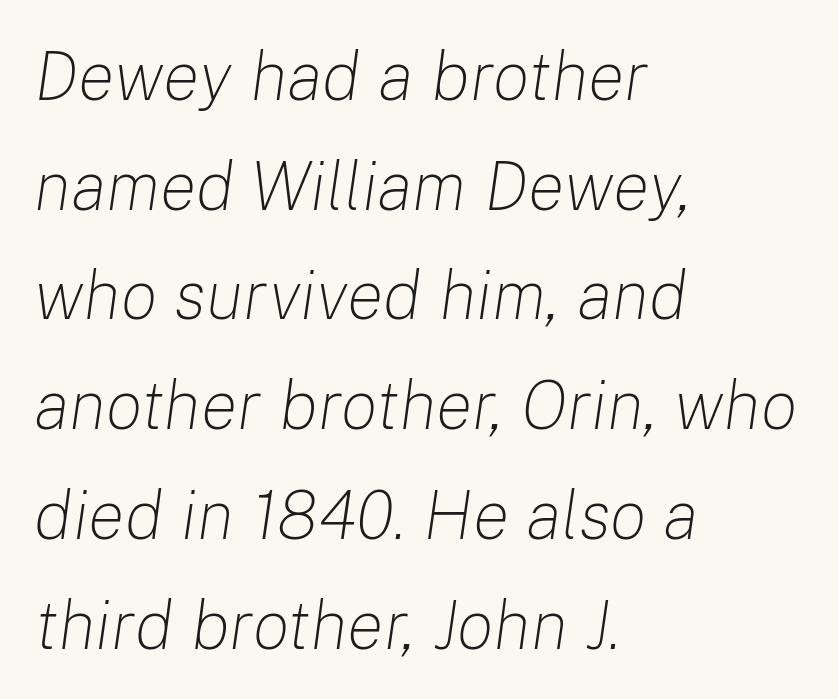
The image shows 69 px light type, italic (leaning right); set left-aligned, normal line spacing (1.59x), normal letter spacing, not underlined; low stroke contrast and a medium x-height.
